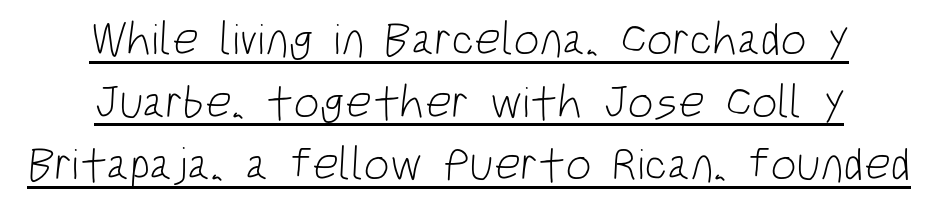
Q: Is the text bold? A: No.
Q: Is the typeface a serif or a sans-serif typeface? A: Sans-serif.
Q: Is the text underlined? A: Yes.
Q: How is the paragraph aligned? A: Centered.
Q: Is the spacing between letters normal or unusually wide? A: Normal.
Q: Is the spacing between lines tight, normal or loose? A: Normal.
Q: Width (condensed, normal, or wide)? A: Condensed.
Q: Stroke contrast? A: Low.
Q: x-height? A: Large.
Q: Monospaced? A: No.
